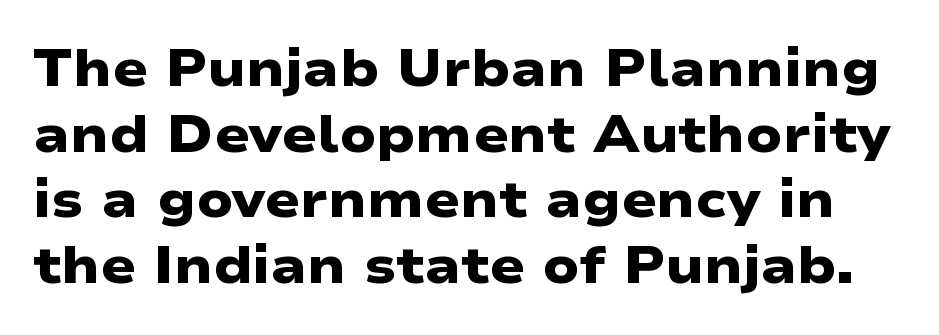
Q: Is the text bold? A: Yes.
Q: Is the typeface a serif or a sans-serif typeface? A: Sans-serif.
Q: Is the text underlined? A: No.
Q: Is the spacing between letters normal or unusually wide? A: Normal.
Q: Is the spacing between lines tight, normal or loose? A: Normal.
Q: Width (condensed, normal, or wide)? A: Wide.
Q: Stroke contrast? A: Low.
Q: x-height? A: Medium.
Q: Monospaced? A: No.
